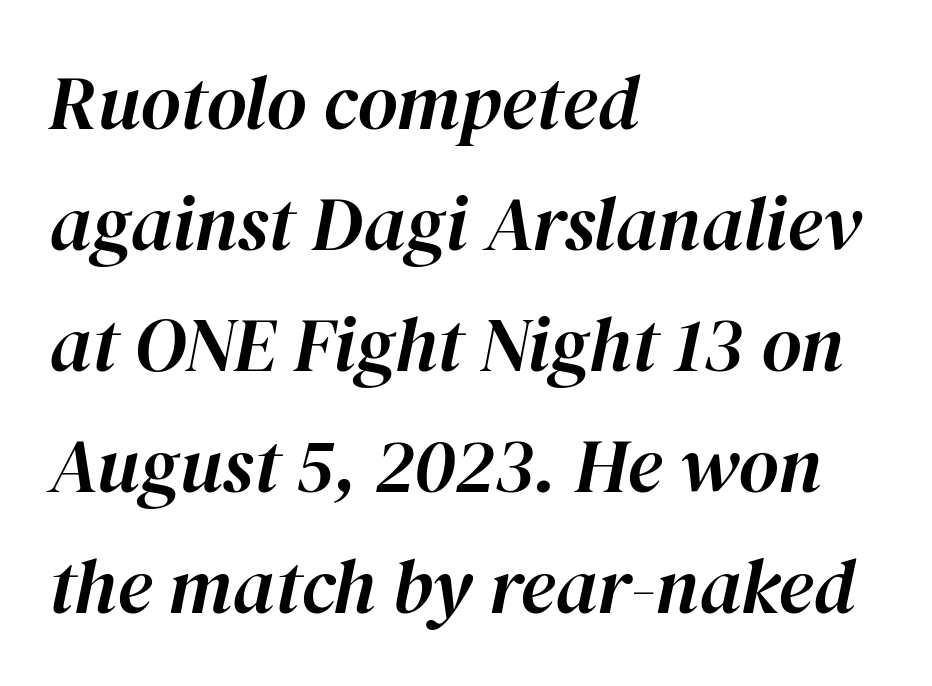
The image shows 77 px text type, italic (leaning right); set left-aligned, normal line spacing (1.57x), normal letter spacing, not underlined; high stroke contrast and a medium x-height.
